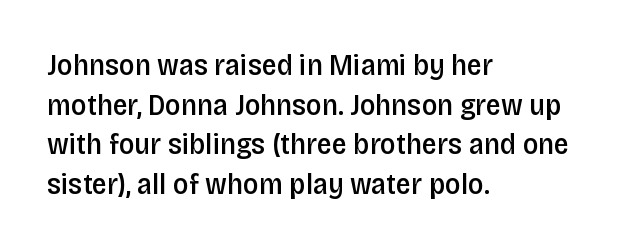
The passage shown has conventional tracking throughout. Vertically, the passage feels balanced, rows spaced as you'd expect. Is this a sans? Yes — the strokes have no serifs. The compositor pushed each line to the left boundary.
